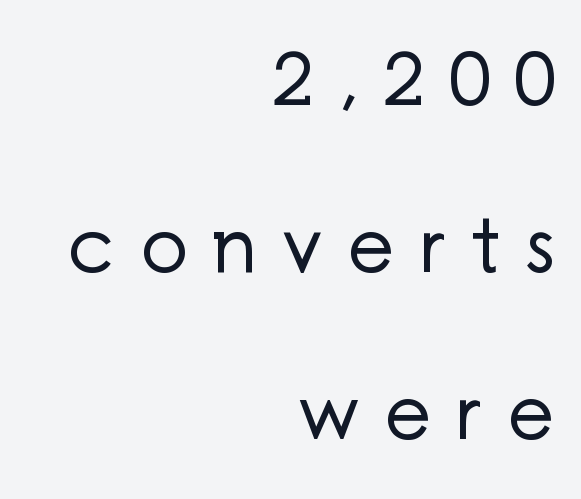
The image shows 73 px regular-weight sans-serif type, upright; set right-aligned, loose line spacing (2.29x), unusually wide letter spacing (+0.35 em), not underlined; low stroke contrast and a medium x-height.
